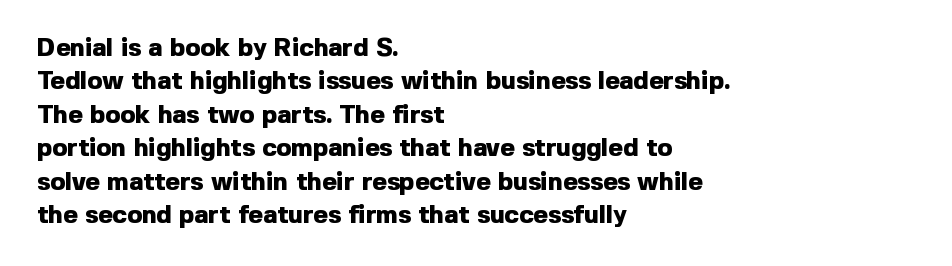
{"italic": "no", "bold": "yes", "underline": "no", "align": "left", "line_spacing": "normal", "line_spacing_ratio": 1.34, "letter_spacing": "normal", "letter_spacing_em": 0.0, "glyph_px": 25}
